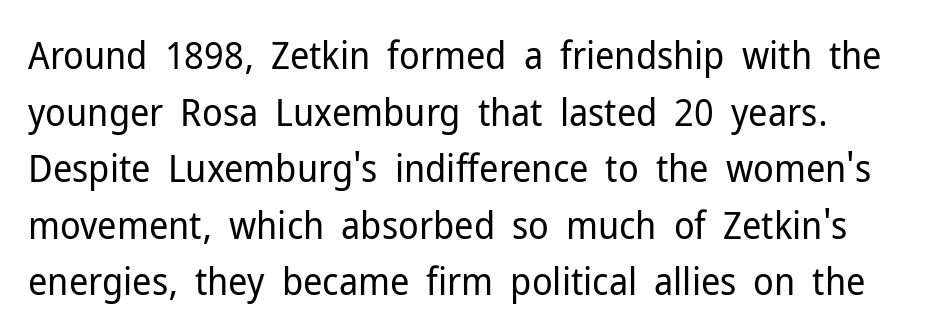
Q: Is the text bold? A: No.
Q: Is the text italic (slanted)? A: No, it is upright.
Q: Is the typeface a serif or a sans-serif typeface? A: Sans-serif.
Q: Is the text underlined? A: No.
Q: How is the paragraph aligned? A: Left-aligned.
Q: Is the spacing between letters normal or unusually wide? A: Normal.
Q: Is the spacing between lines tight, normal or loose? A: Normal.
Q: Width (condensed, normal, or wide)? A: Normal.
Q: Stroke contrast? A: Low.
Q: x-height? A: Medium.
Q: Monospaced? A: No.
